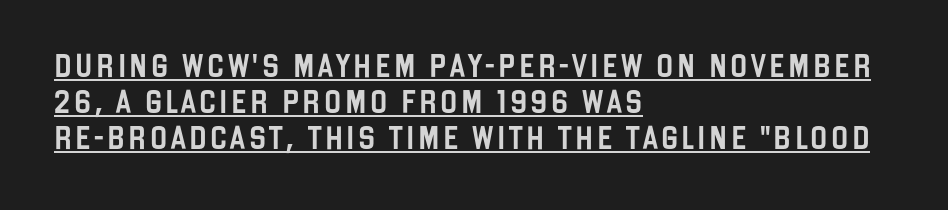
This rendering features underlined lettering. The text block is weighted toward the left margin, trailing off unevenly rightward. The lettering stays uniformly vertical, giving the passage a roman look. Evenly set lines give the paragraph a standard silhouette.
